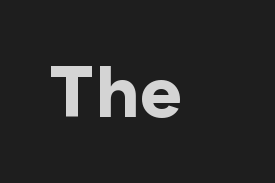
{"serif": "no", "italic": "no", "bold": "yes", "weight": "bold", "width": "normal", "stroke_contrast": "low", "x_height": "medium", "monospaced": "no", "underline": "no", "letter_spacing": "normal", "letter_spacing_em": 0.0, "glyph_px": 72}
